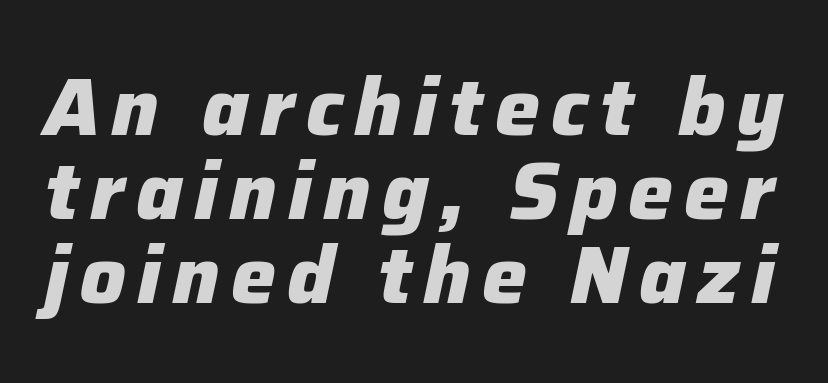
One glance says dense: line gaps are narrower than usual. Is the type slanted? Yes — the strokes lean at a clear angle. The foot of each line stays bare and open. You could not count columns in this text — the font is proportionally spaced. On the weight axis this lands at bold, roughly 700.
